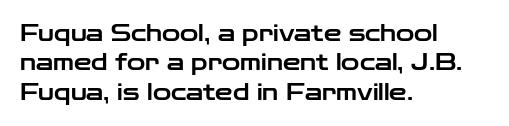
{"italic": "no", "underline": "no", "align": "left", "line_spacing": "normal", "line_spacing_ratio": 1.33, "letter_spacing": "normal", "letter_spacing_em": 0.0, "glyph_px": 22}
